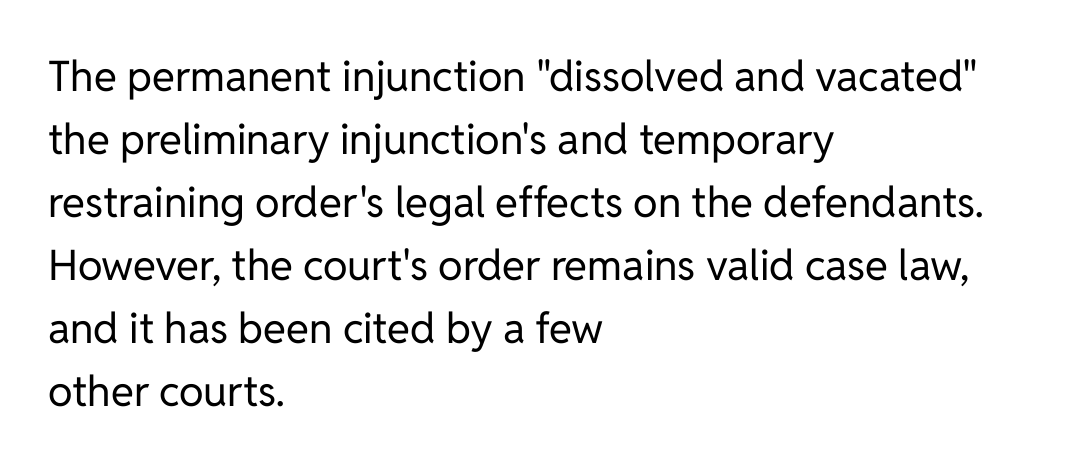
The letterforms sit at book weight or below. The paragraph shown leans on its left margin. Caption: standard tracking, unaltered. Upright lettering throughout. You can tell from the bare stems that sans-serif type was used. Lines of text with bare space underneath.
